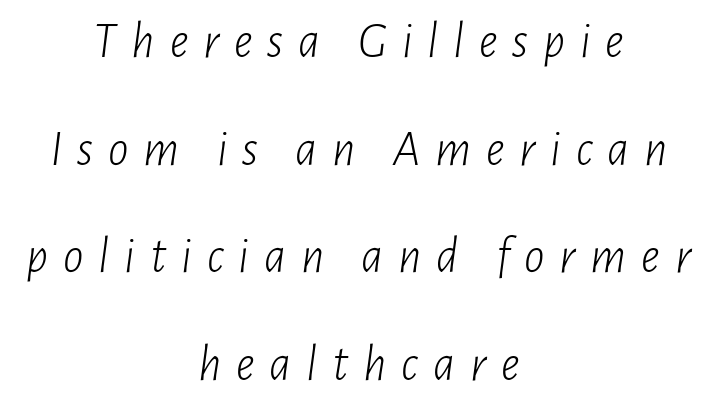
Think of a printed novel: that variable character pitch is what you see here. The baseline area is clear. Compared with a typical body face, this is equally light or lighter still. You could only call the tracking loose — the letters float apart.
